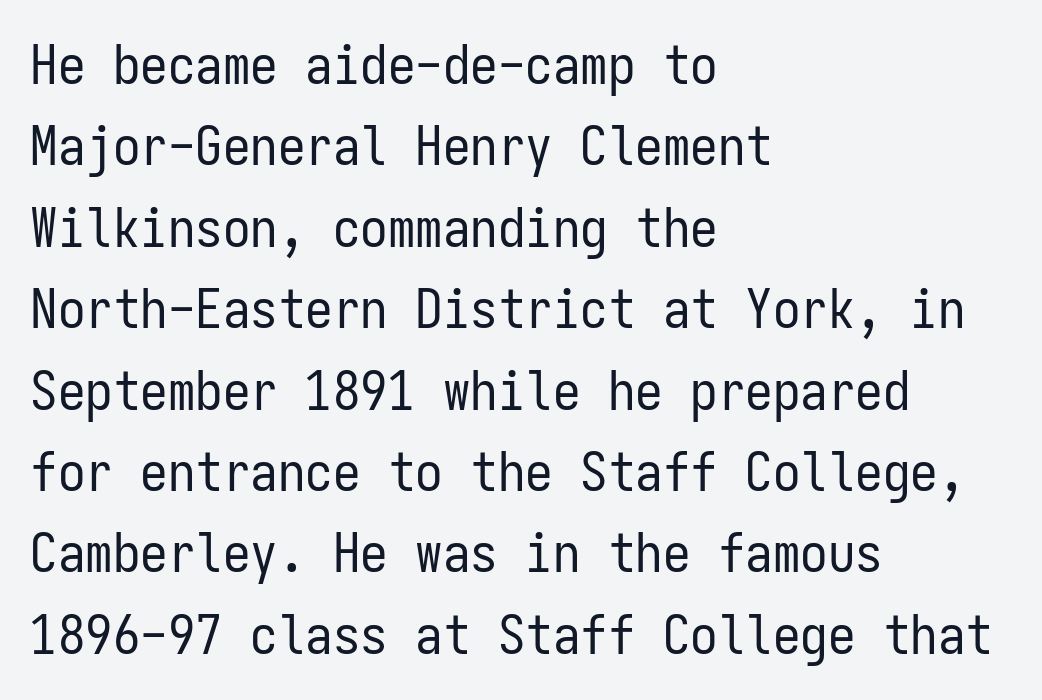
These lines are composed in type without serifs. Rendered with straight, roman letterforms. Nothing heavy about these letters — not bold at all. The rag falls on the right side of this text block. Spacing verdict: monospaced, one width for all characters.
